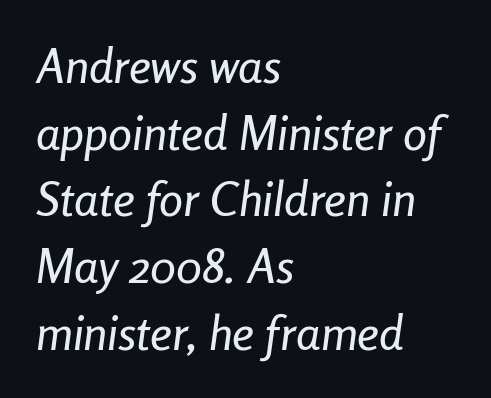
Q: Is the text italic (slanted)? A: Yes, it leans right by about 8 degrees.
Q: Is the text underlined? A: No.
Q: How is the paragraph aligned? A: Left-aligned.
Q: Is the spacing between letters normal or unusually wide? A: Normal.
Q: Is the spacing between lines tight, normal or loose? A: Normal.
Q: Width (condensed, normal, or wide)? A: Condensed.
Q: Stroke contrast? A: Low.
Q: x-height? A: Medium.
Q: Monospaced? A: No.
